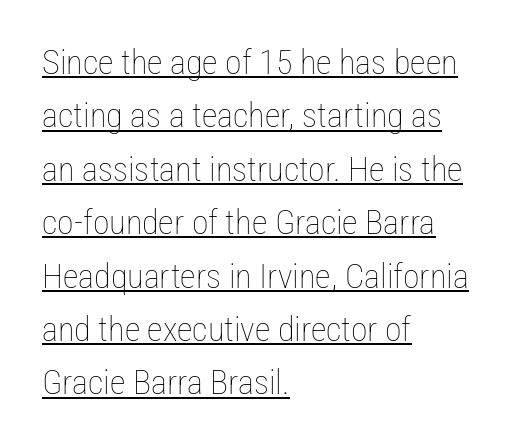
{"italic": "no", "bold": "no", "weight": "thin", "width": "condensed", "stroke_contrast": "low", "x_height": "medium", "monospaced": "no", "underline": "yes", "align": "left", "line_spacing": "normal", "line_spacing_ratio": 1.57, "letter_spacing": "normal", "letter_spacing_em": 0.0, "glyph_px": 34}
